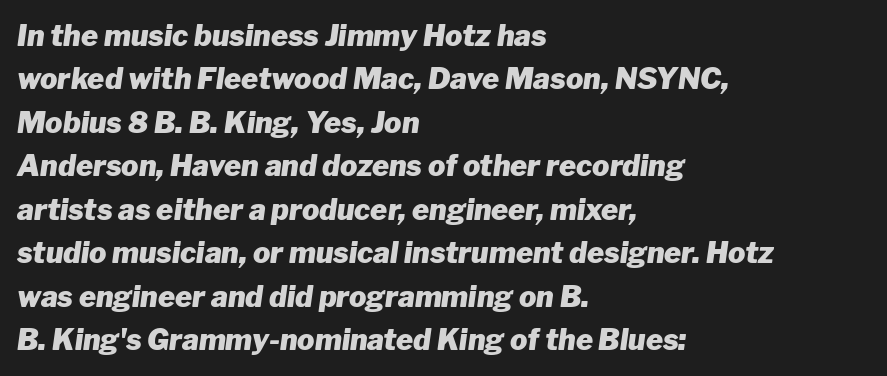
The paragraph has a hard left edge and a soft right edge. A bare baseline throughout the passage. The glyphs have the mass of a bold cut. Tracking value appears to be zero — textbook default spacing.
